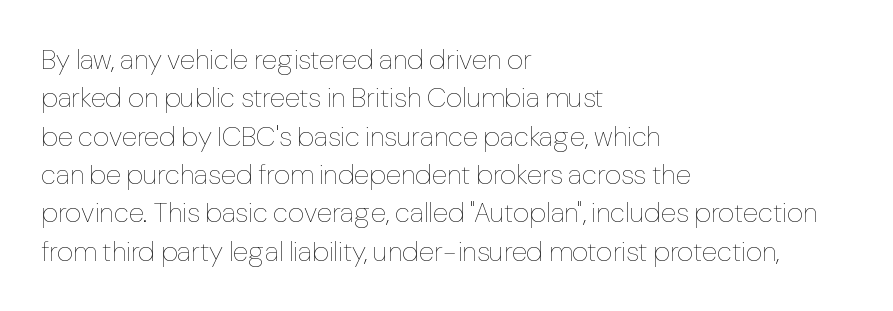
Q: Is the text bold? A: No.
Q: Is the text italic (slanted)? A: No, it is upright.
Q: Is the text underlined? A: No.
Q: How is the paragraph aligned? A: Left-aligned.
Q: Is the spacing between letters normal or unusually wide? A: Normal.
Q: Is the spacing between lines tight, normal or loose? A: Normal.
Q: Width (condensed, normal, or wide)? A: Normal.
Q: Stroke contrast? A: Low.
Q: x-height? A: Medium.
Q: Monospaced? A: No.
